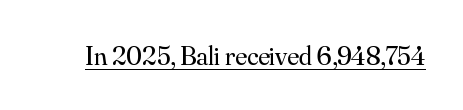
The image shows 27 px text type, upright; set normal letter spacing, underlined.
